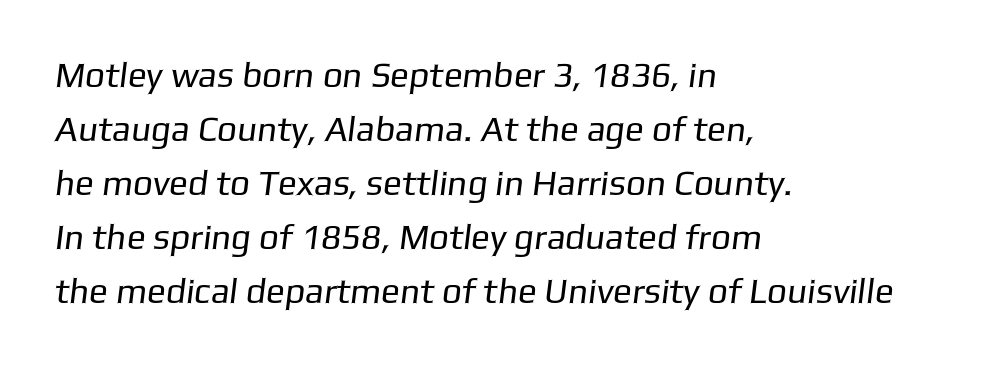
Whoever set this chose a conventional vertical rhythm. No extra ink here — the face is not bold. Leftover space on each line is placed entirely after the last word. Classification — sans serif.
